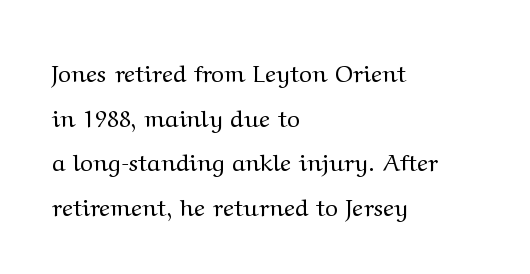
{"italic": "no", "bold": "no", "underline": "no", "align": "left", "line_spacing_ratio": 1.86, "letter_spacing": "normal", "letter_spacing_em": 0.0, "glyph_px": 24}
